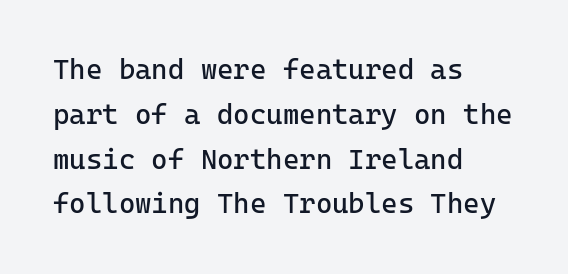
Q: Is the text bold? A: No.
Q: Is the text italic (slanted)? A: No, it is upright.
Q: Is the typeface a serif or a sans-serif typeface? A: Sans-serif.
Q: Is the text underlined? A: No.
Q: How is the paragraph aligned? A: Left-aligned.
Q: Is the spacing between letters normal or unusually wide? A: Normal.
Q: Is the spacing between lines tight, normal or loose? A: Normal.
Q: Width (condensed, normal, or wide)? A: Normal.
Q: Stroke contrast? A: Low.
Q: x-height? A: Medium.
Q: Monospaced? A: Yes.
